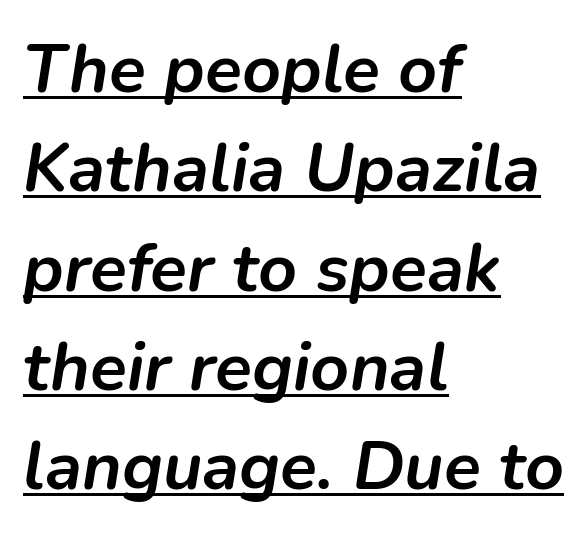
Q: Is the text bold? A: Yes.
Q: Is the text italic (slanted)? A: Yes, it leans right by about 9 degrees.
Q: Is the text underlined? A: Yes.
Q: How is the paragraph aligned? A: Left-aligned.
Q: Is the spacing between letters normal or unusually wide? A: Normal.
Q: Is the spacing between lines tight, normal or loose? A: Normal.
Q: Width (condensed, normal, or wide)? A: Normal.
Q: Stroke contrast? A: Low.
Q: x-height? A: Medium.
Q: Monospaced? A: No.
